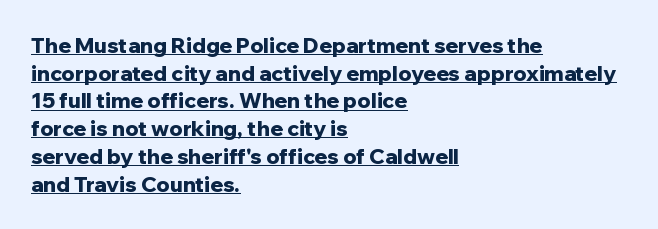
{"italic": "no", "bold": "yes", "underline": "yes", "align": "left", "line_spacing": "normal", "line_spacing_ratio": 1.32, "letter_spacing": "normal", "letter_spacing_em": 0.0, "glyph_px": 21}
